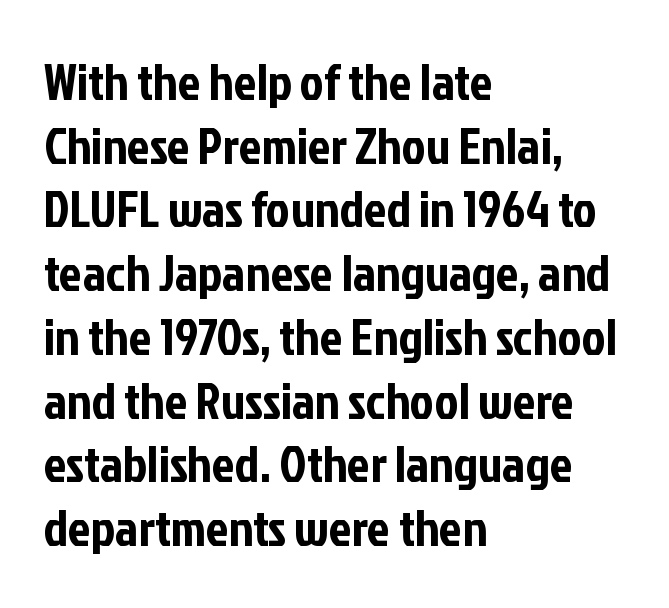
Has an underline been added? It has not. These lines are rendered in a variable-pitch font. The passage shown stacks its lines at a standard gap. Note: no serifs on the glyphs. This sample uses an upright cut, with every glyph sitting square on the baseline. Honestly, the letter spacing is just normal — you wouldn't notice it.
